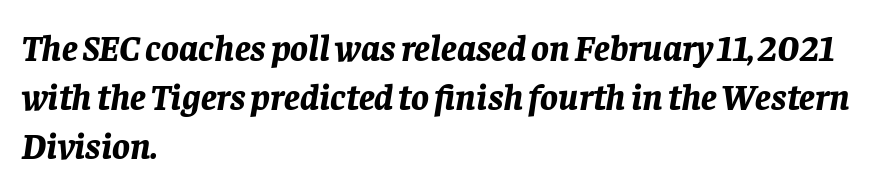
The image shows 37 px bold type, italic (leaning right); set left-aligned, normal line spacing (1.32x), normal letter spacing, not underlined; low stroke contrast and a large x-height.
